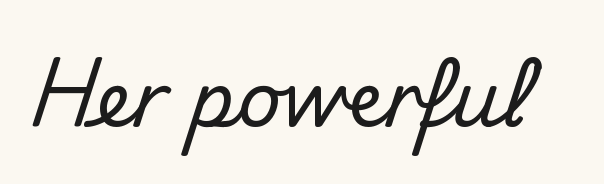
The image shows 76 px sans-serif type; set normal letter spacing, not underlined; medium stroke contrast and a small x-height.
